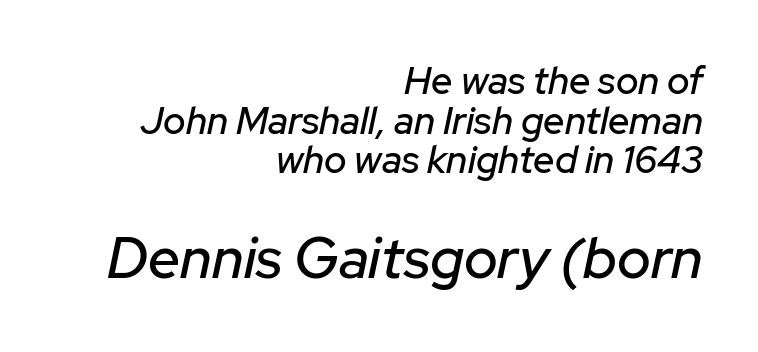
The paragraph has a hard right edge and a soft left edge. Tracking value appears to be zero — textbook default spacing. Underline: absent. The face used here is proportionally spaced, like ordinary book or web type.
